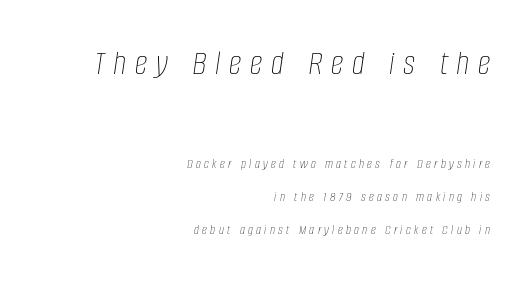
{"italic": "yes", "lean": "right", "slant_degrees": 8, "bold": "no", "weight": "thin", "width": "condensed", "stroke_contrast": "low", "x_height": "large", "monospaced": "no", "underline": "no", "align": "right", "line_spacing": "loose", "line_spacing_ratio": 2.37, "letter_spacing": "wide", "letter_spacing_em": 0.24, "larger_block": "first", "size_ratio": 2.57, "glyph_px": 36}
